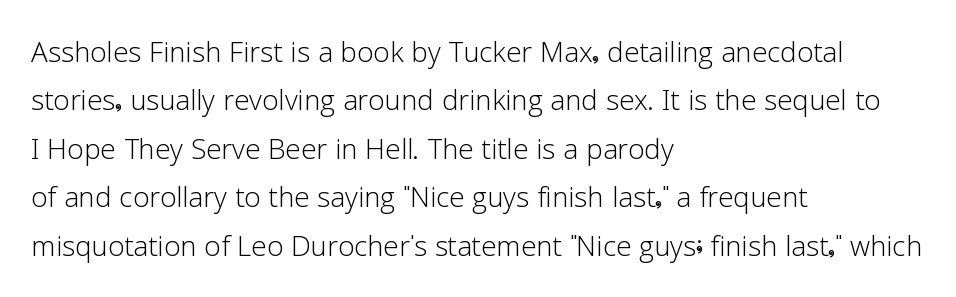
{"serif": "no", "italic": "no", "bold": "no", "weight": "light", "width": "normal", "stroke_contrast": "low", "x_height": "medium", "monospaced": "no", "underline": "no", "align": "left", "line_spacing": "normal", "line_spacing_ratio": 1.31, "letter_spacing": "normal", "letter_spacing_em": 0.0, "glyph_px": 37}
